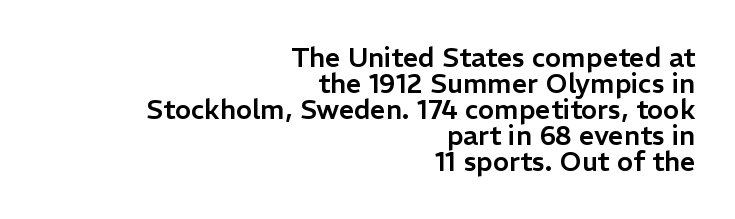
Q: Is the text italic (slanted)? A: No, it is upright.
Q: Is the text underlined? A: No.
Q: How is the paragraph aligned? A: Right-aligned.
Q: Is the spacing between letters normal or unusually wide? A: Normal.
Q: Is the spacing between lines tight, normal or loose? A: Tight.
